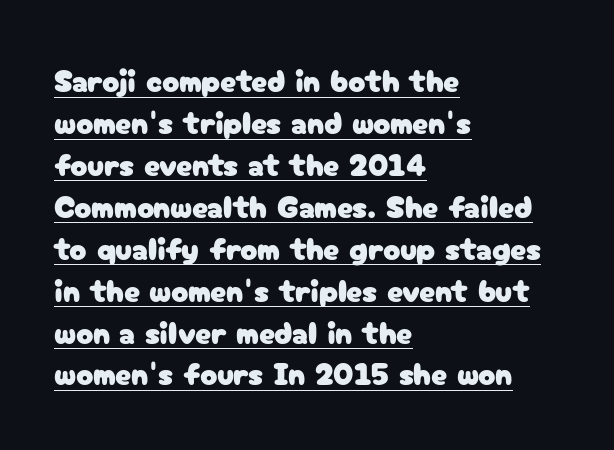
{"serif": "no", "italic": "no", "width": "normal", "stroke_contrast": "low", "x_height": "medium", "monospaced": "no", "underline": "yes", "align": "left", "line_spacing": "normal", "line_spacing_ratio": 1.31, "letter_spacing": "normal", "letter_spacing_em": 0.0, "glyph_px": 32}
